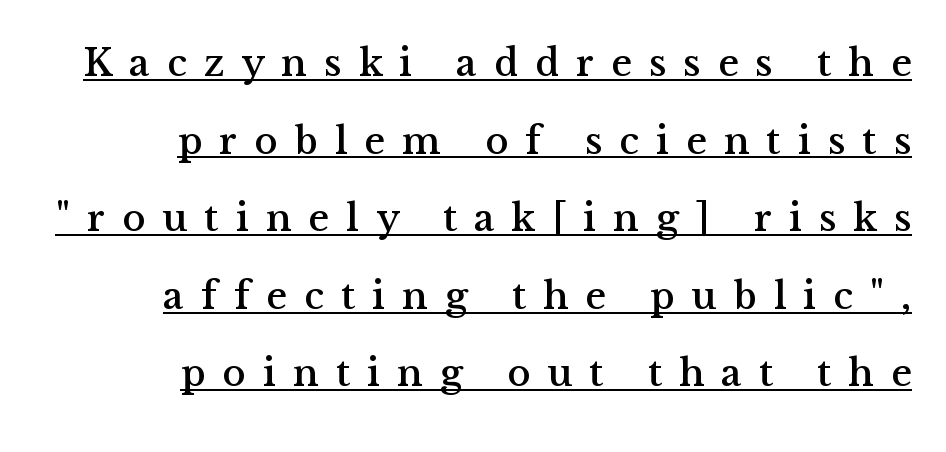
Notice how the passage keeps a crisp vertical edge on the right only. Check the space under the baseline: a stroke is drawn there. A typesetter would label this face a serif. Is this a fixed-width face? No — the glyphs have proportional, varying widths. No italicization has been applied; the sample stays upright. Someone cranked the tracking dial way up on this one.
